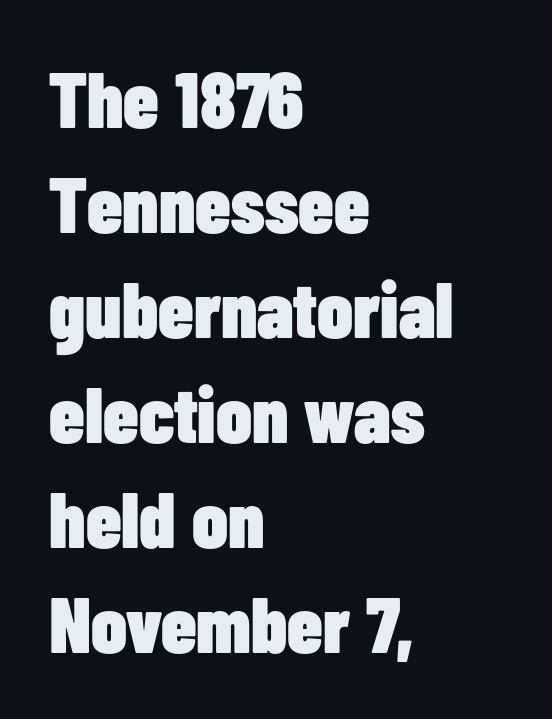
Q: Is the text bold? A: Yes.
Q: Is the text italic (slanted)? A: No, it is upright.
Q: Is the typeface a serif or a sans-serif typeface? A: Sans-serif.
Q: Is the text underlined? A: No.
Q: How is the paragraph aligned? A: Left-aligned.
Q: Is the spacing between letters normal or unusually wide? A: Normal.
Q: Is the spacing between lines tight, normal or loose? A: Normal.
Q: Width (condensed, normal, or wide)? A: Condensed.
Q: Stroke contrast? A: Low.
Q: x-height? A: Medium.
Q: Monospaced? A: No.
